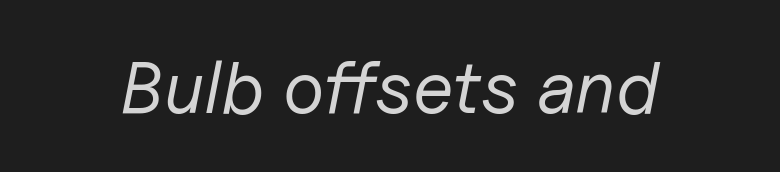
The image shows 74 px regular-weight type, italic (leaning right); set normal letter spacing, not underlined; low stroke contrast and a medium x-height.
